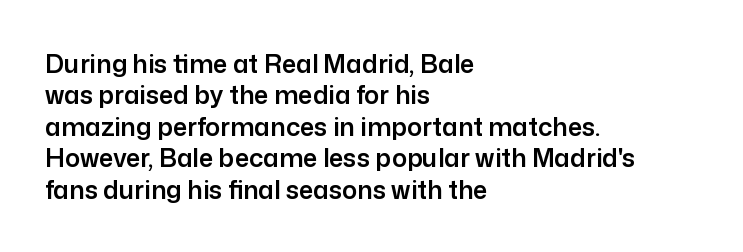
{"italic": "no", "underline": "no", "align": "left", "line_spacing": "normal", "line_spacing_ratio": 1.26, "letter_spacing": "normal", "letter_spacing_em": 0.0, "glyph_px": 25}
